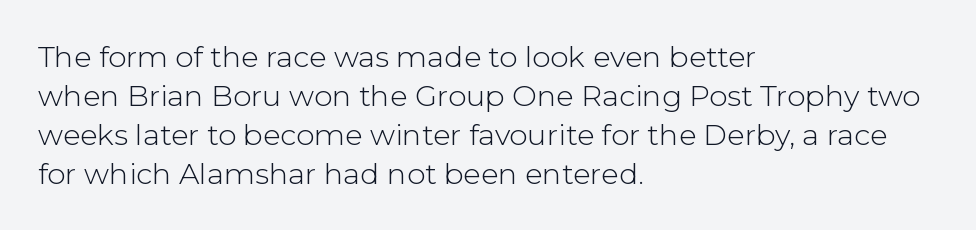
Q: Is the text bold? A: No.
Q: Is the text italic (slanted)? A: No, it is upright.
Q: Is the typeface a serif or a sans-serif typeface? A: Sans-serif.
Q: Is the text underlined? A: No.
Q: How is the paragraph aligned? A: Left-aligned.
Q: Is the spacing between letters normal or unusually wide? A: Normal.
Q: Is the spacing between lines tight, normal or loose? A: Normal.
Q: Width (condensed, normal, or wide)? A: Normal.
Q: Stroke contrast? A: Low.
Q: x-height? A: Medium.
Q: Monospaced? A: No.
